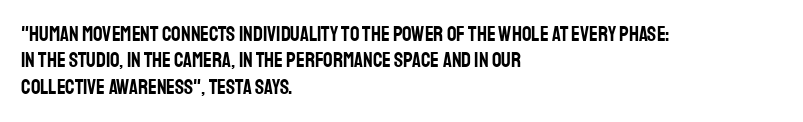
{"italic": "no", "underline": "no", "align": "left", "line_spacing": "normal", "line_spacing_ratio": 1.26, "letter_spacing": "normal", "letter_spacing_em": 0.0, "glyph_px": 21}
